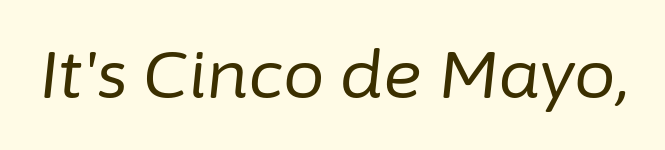
{"italic": "yes", "lean": "right", "slant_degrees": 6, "bold": "no", "weight": "regular", "width": "normal", "stroke_contrast": "low", "x_height": "medium", "monospaced": "no", "underline": "no", "letter_spacing": "normal", "letter_spacing_em": 0.0, "glyph_px": 66}
